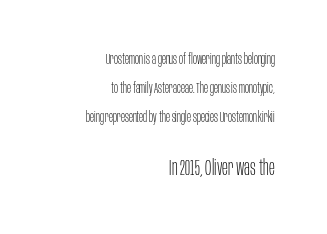
Top chunk: small. Bottom chunk: large. Underlining? Definitely not there. These lines stand farther apart than default settings would place them. Typeset ragged left — the right edge is the straight one. Letter spacing: default. You can tell it's not italic because the verticals are truly vertical.
